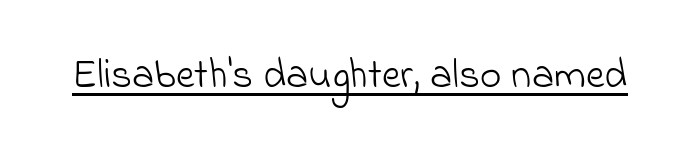
Q: Is the text bold? A: No.
Q: Is the typeface a serif or a sans-serif typeface? A: Sans-serif.
Q: Is the text underlined? A: Yes.
Q: Is the spacing between letters normal or unusually wide? A: Normal.
Q: Width (condensed, normal, or wide)? A: Normal.
Q: Stroke contrast? A: Low.
Q: x-height? A: Small.
Q: Monospaced? A: No.
